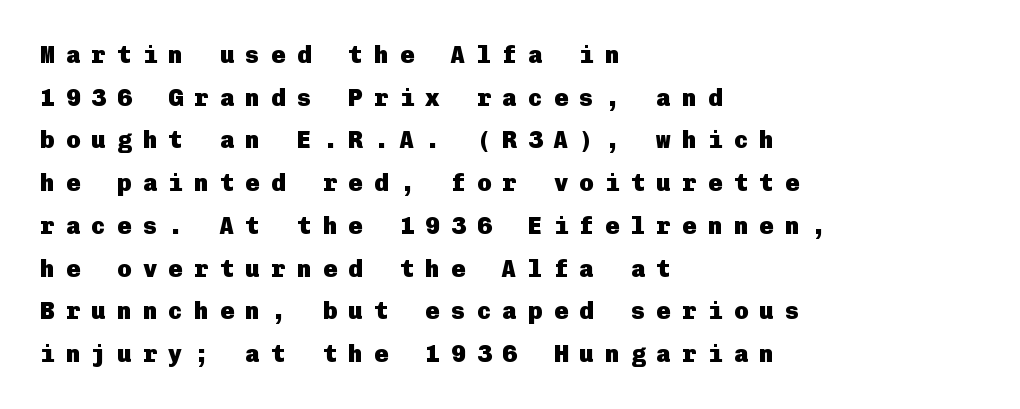
Q: Is the text bold? A: Yes.
Q: Is the text italic (slanted)? A: No, it is upright.
Q: Is the text underlined? A: No.
Q: How is the paragraph aligned? A: Left-aligned.
Q: Is the spacing between letters normal or unusually wide? A: Unusually wide.
